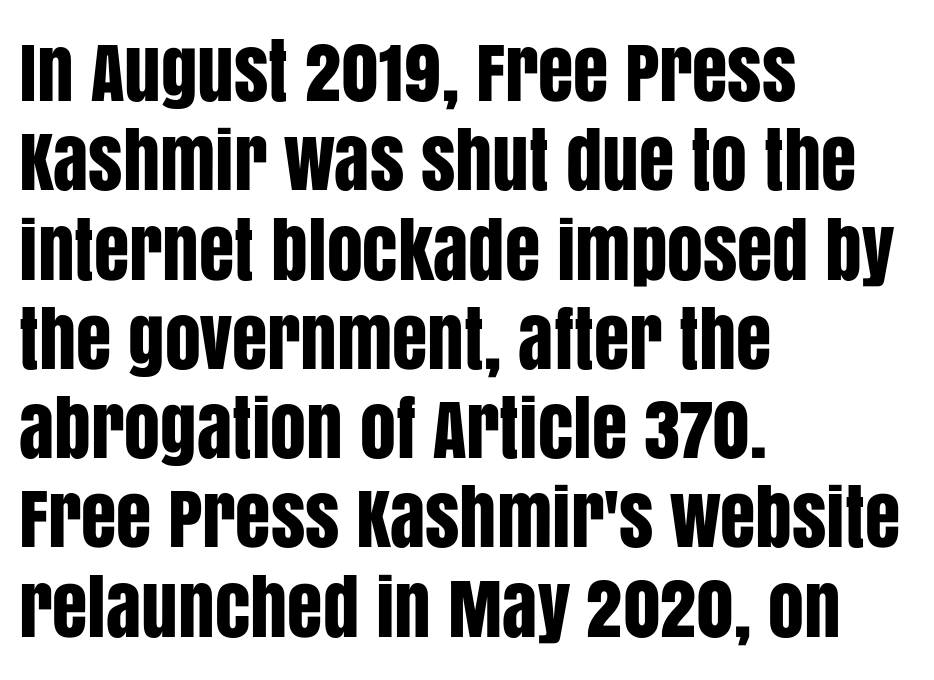
Q: Is the text italic (slanted)? A: No, it is upright.
Q: Is the typeface a serif or a sans-serif typeface? A: Sans-serif.
Q: Is the text underlined? A: No.
Q: How is the paragraph aligned? A: Left-aligned.
Q: Is the spacing between letters normal or unusually wide? A: Normal.
Q: Width (condensed, normal, or wide)? A: Condensed.
Q: Stroke contrast? A: Low.
Q: x-height? A: Large.
Q: Monospaced? A: No.
